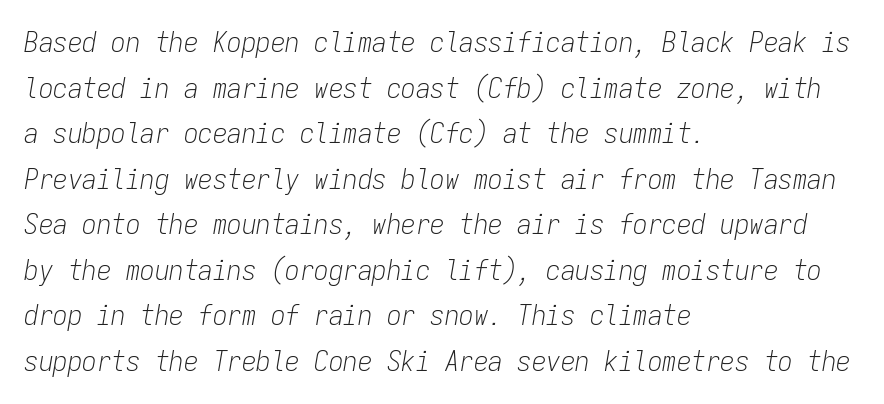
{"italic": "yes", "lean": "right", "slant_degrees": 9, "bold": "no", "weight": "light", "width": "condensed", "stroke_contrast": "low", "x_height": "medium", "monospaced": "yes", "underline": "no", "align": "left", "line_spacing": "normal", "line_spacing_ratio": 1.57, "letter_spacing": "normal", "letter_spacing_em": 0.0, "glyph_px": 29}
